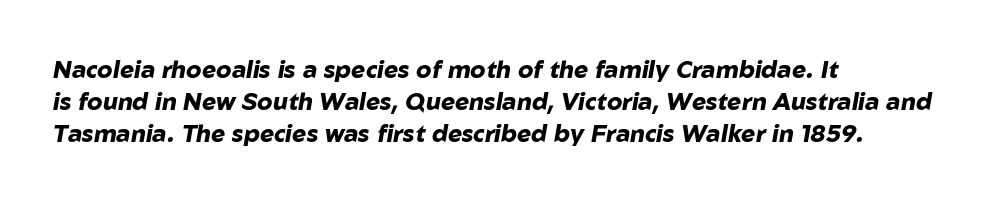
Tracking here is standard; glyphs follow each other at the usual distance. Is the block centered? No — it sits flush against the left margin. Designer's note — italics engaged. Line spacing here is normal.
